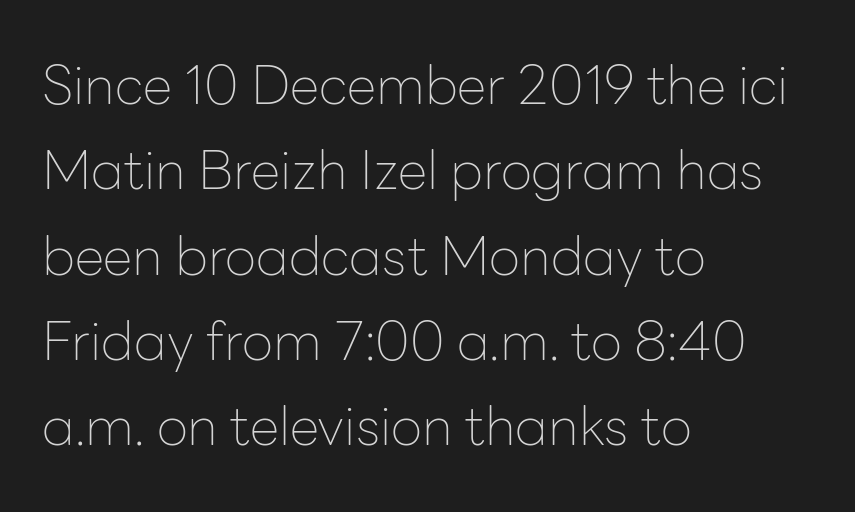
{"serif": "no", "italic": "no", "bold": "no", "weight": "thin", "width": "normal", "stroke_contrast": "low", "x_height": "medium", "monospaced": "no", "underline": "no", "align": "left", "line_spacing": "normal", "line_spacing_ratio": 1.58, "letter_spacing": "normal", "letter_spacing_em": 0.0, "glyph_px": 54}
